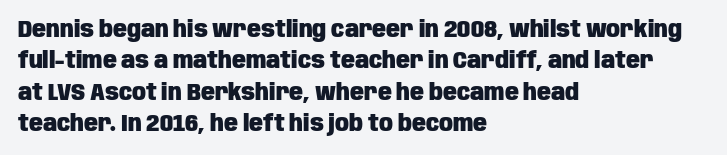
Q: Is the text bold? A: Yes.
Q: Is the text italic (slanted)? A: No, it is upright.
Q: Is the text underlined? A: No.
Q: How is the paragraph aligned? A: Left-aligned.
Q: Is the spacing between letters normal or unusually wide? A: Normal.
Q: Is the spacing between lines tight, normal or loose? A: Normal.
